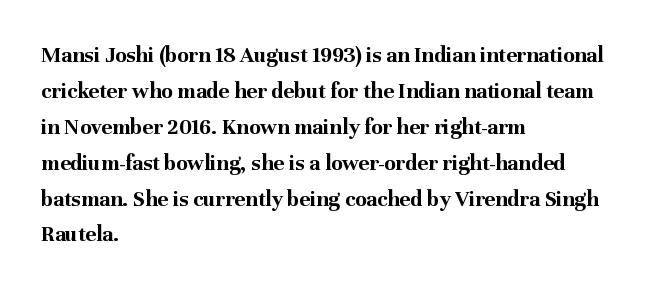
{"italic": "no", "bold": "yes", "underline": "no", "align": "left", "line_spacing": "normal", "line_spacing_ratio": 1.56, "letter_spacing": "normal", "letter_spacing_em": 0.0, "glyph_px": 23}
